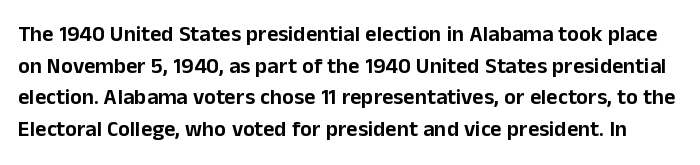
The lettering stays uniformly vertical, giving the passage a roman look. These lines sit exactly where default settings would place them. Has an underline been added? It has not. Nothing unusual about the tracking: characters are spaced as the font intends.
